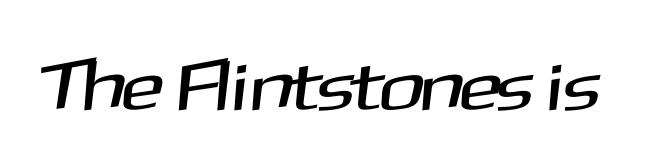
The image shows 70 px sans-serif type; set normal letter spacing, not underlined; medium stroke contrast and a medium x-height.
